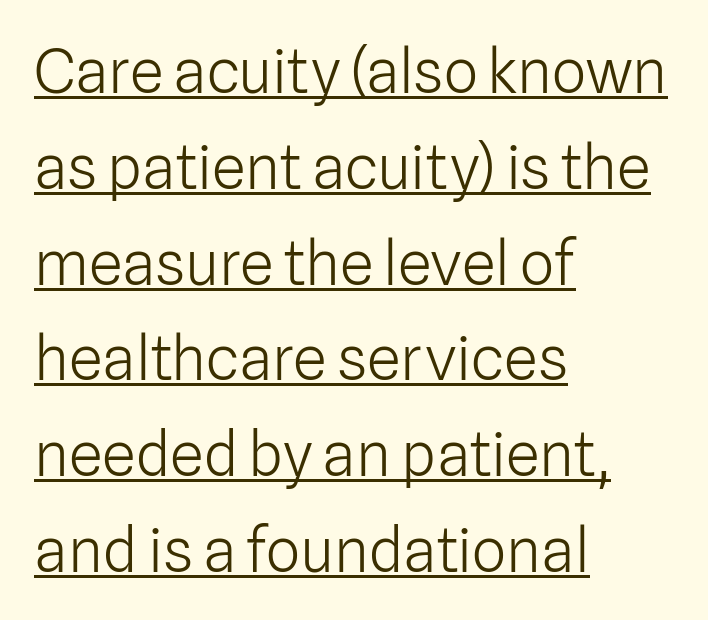
{"serif": "no", "italic": "no", "bold": "no", "weight": "light", "width": "normal", "stroke_contrast": "low", "x_height": "medium", "monospaced": "no", "underline": "yes", "align": "left", "line_spacing": "normal", "line_spacing_ratio": 1.57, "letter_spacing": "normal", "letter_spacing_em": 0.0, "glyph_px": 61}
